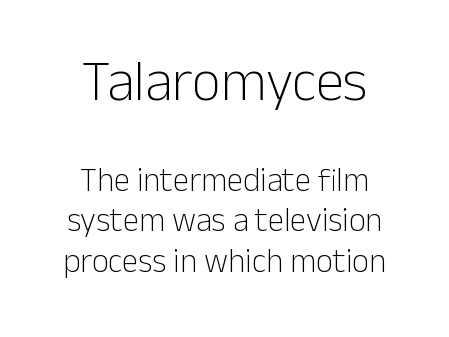
{"serif": "no", "italic": "no", "bold": "no", "weight": "light", "width": "normal", "stroke_contrast": "low", "x_height": "medium", "monospaced": "no", "underline": "no", "align": "center", "line_spacing_ratio": 1.22, "letter_spacing": "normal", "letter_spacing_em": 0.0, "larger_block": "first", "size_ratio": 1.73, "glyph_px": 57}
